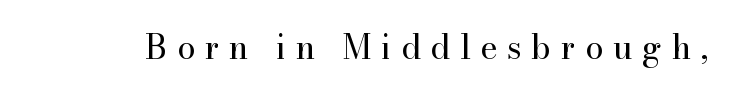
Q: Is the text bold? A: No.
Q: Is the text italic (slanted)? A: No, it is upright.
Q: Is the typeface a serif or a sans-serif typeface? A: Serif.
Q: Is the text underlined? A: No.
Q: Is the spacing between letters normal or unusually wide? A: Unusually wide.
Q: Width (condensed, normal, or wide)? A: Normal.
Q: Stroke contrast? A: High.
Q: x-height? A: Small.
Q: Monospaced? A: No.
